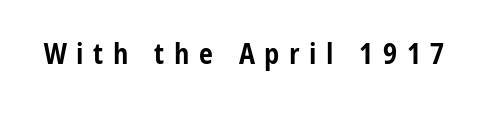
Looks like regular typesetting: each glyph gets only the width it needs. A full-strength bold gives these letters their thick strokes. This is roman type, the default non-slanted kind. In terms of letterspacing, this is a distinctly airy, spread setting. Decoration check: the copy has no underline. The letters carry no serifs — their stems end cleanly without finishing strokes.
